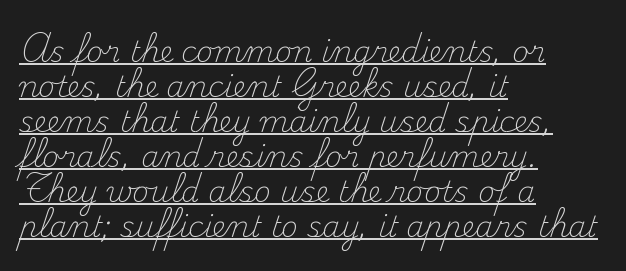
Q: Is the text bold? A: No.
Q: Is the text italic (slanted)? A: Yes.
Q: Is the typeface a serif or a sans-serif typeface? A: Serif.
Q: Is the text underlined? A: Yes.
Q: How is the paragraph aligned? A: Left-aligned.
Q: Is the spacing between letters normal or unusually wide? A: Normal.
Q: Width (condensed, normal, or wide)? A: Normal.
Q: Stroke contrast? A: Medium.
Q: x-height? A: Small.
Q: Monospaced? A: No.
